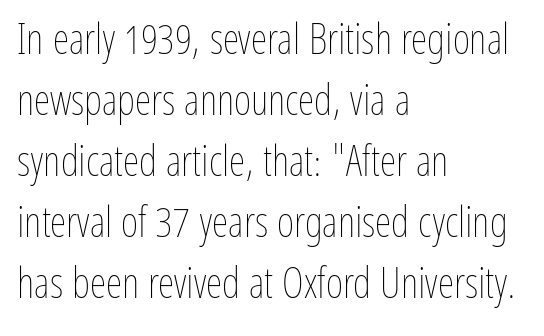
{"italic": "no", "bold": "no", "weight": "thin", "width": "condensed", "stroke_contrast": "low", "x_height": "medium", "monospaced": "no", "underline": "no", "align": "left", "line_spacing": "normal", "line_spacing_ratio": 1.45, "letter_spacing": "normal", "letter_spacing_em": 0.0, "glyph_px": 42}
